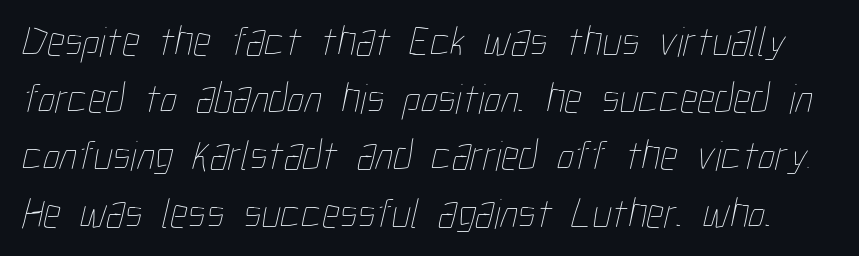
{"bold": "no", "weight": "thin", "width": "condensed", "stroke_contrast": "low", "x_height": "medium", "monospaced": "no", "underline": "no", "line_spacing": "normal", "line_spacing_ratio": 1.33, "letter_spacing": "normal", "letter_spacing_em": 0.0, "glyph_px": 43}
